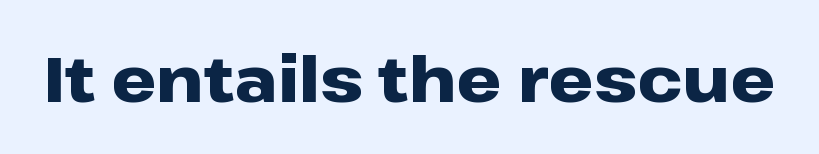
Q: Is the text bold? A: Yes.
Q: Is the text italic (slanted)? A: No, it is upright.
Q: Is the typeface a serif or a sans-serif typeface? A: Sans-serif.
Q: Is the text underlined? A: No.
Q: Is the spacing between letters normal or unusually wide? A: Normal.
Q: Width (condensed, normal, or wide)? A: Wide.
Q: Stroke contrast? A: Low.
Q: x-height? A: Medium.
Q: Monospaced? A: No.
